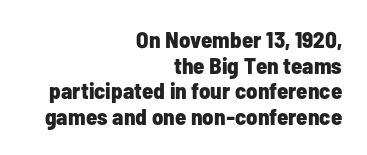
Q: Is the text bold? A: Yes.
Q: Is the text italic (slanted)? A: No, it is upright.
Q: Is the text underlined? A: No.
Q: How is the paragraph aligned? A: Right-aligned.
Q: Is the spacing between letters normal or unusually wide? A: Normal.
Q: Is the spacing between lines tight, normal or loose? A: Tight.
